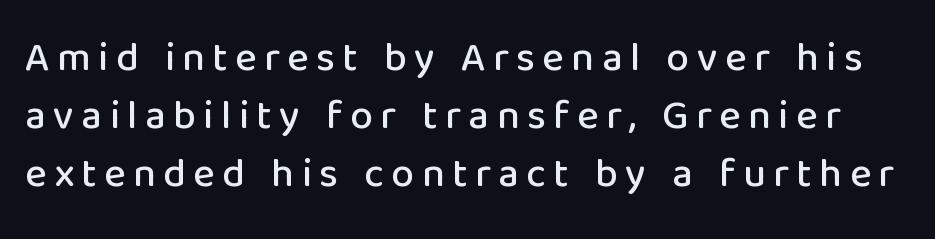
The image shows 41 px sans-serif type, upright; set normal line spacing (1.41x), not underlined; low stroke contrast and a medium x-height.
